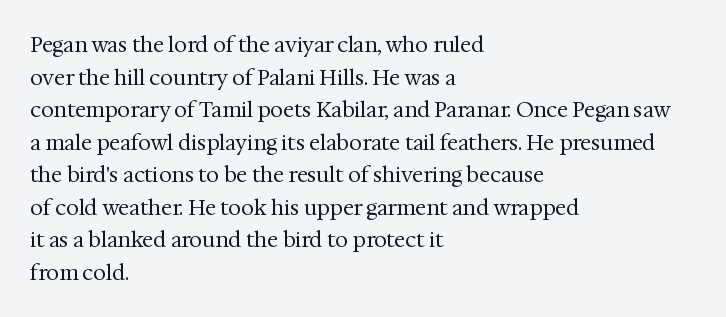
The image shows 21 px text type, upright; set left-aligned, normal line spacing (1.55x), normal letter spacing, not underlined.
